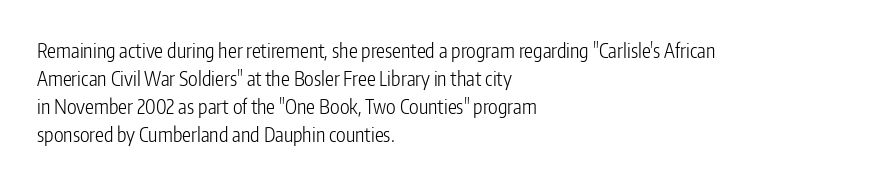
{"italic": "no", "bold": "no", "underline": "no", "align": "left", "line_spacing": "normal", "line_spacing_ratio": 1.4, "letter_spacing": "normal", "letter_spacing_em": 0.0, "glyph_px": 20}
